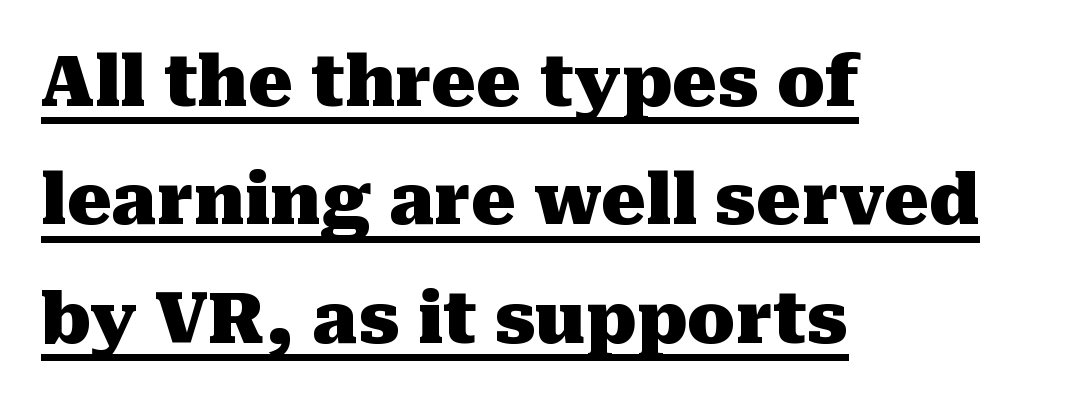
The image shows 70 px heavy serif type, upright; set left-aligned, normal line spacing (1.69x), normal letter spacing, underlined; medium stroke contrast and a medium x-height.
